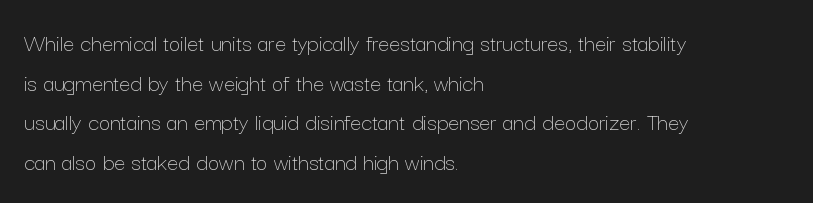
{"italic": "no", "bold": "no", "underline": "no", "align": "left", "line_spacing": "normal", "line_spacing_ratio": 1.59, "letter_spacing": "normal", "letter_spacing_em": 0.0, "glyph_px": 25}
